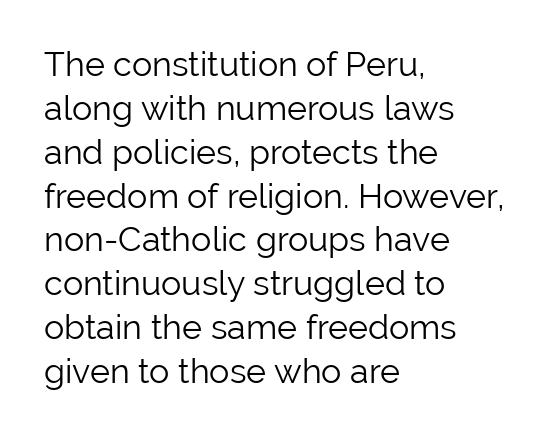
Q: Is the text bold? A: No.
Q: Is the text italic (slanted)? A: No, it is upright.
Q: Is the typeface a serif or a sans-serif typeface? A: Sans-serif.
Q: Is the text underlined? A: No.
Q: How is the paragraph aligned? A: Left-aligned.
Q: Is the spacing between letters normal or unusually wide? A: Normal.
Q: Is the spacing between lines tight, normal or loose? A: Normal.
Q: Width (condensed, normal, or wide)? A: Normal.
Q: Stroke contrast? A: Low.
Q: x-height? A: Medium.
Q: Monospaced? A: No.
